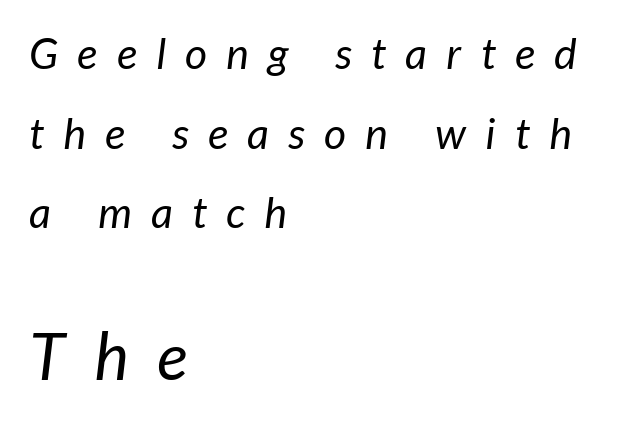
{"serif": "no", "bold": "no", "weight": "regular", "width": "normal", "stroke_contrast": "low", "x_height": "medium", "monospaced": "no", "underline": "no", "align": "left", "line_spacing_ratio": 1.85, "letter_spacing": "wide", "letter_spacing_em": 0.45, "larger_block": "second", "size_ratio": 1.51, "glyph_px": 65}
